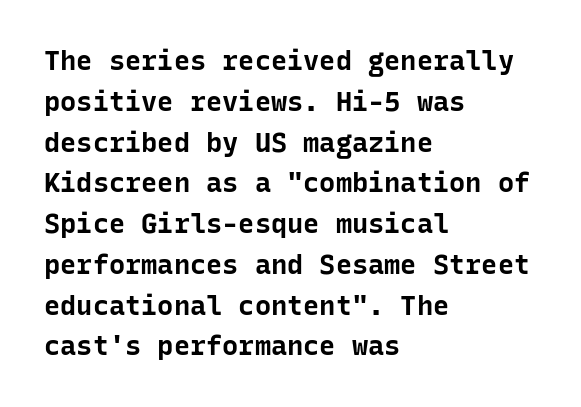
{"italic": "no", "bold": "yes", "underline": "no", "align": "left", "line_spacing": "normal", "line_spacing_ratio": 1.51, "letter_spacing": "normal", "letter_spacing_em": 0.0, "glyph_px": 27}
